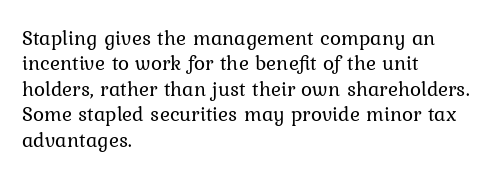
The image shows 21 px text type, upright; set left-aligned, line spacing 1.21x, normal letter spacing, not underlined.
